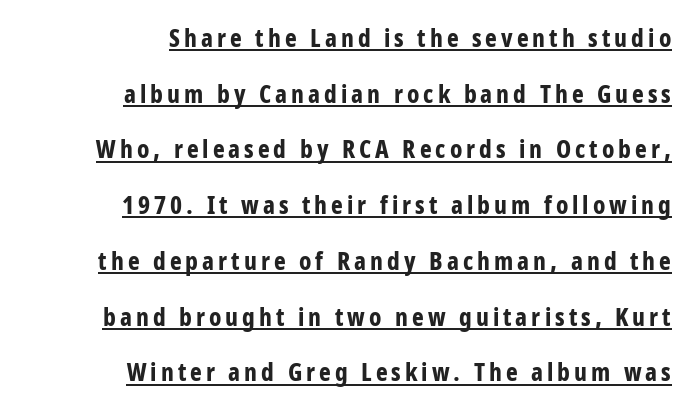
{"italic": "no", "bold": "yes", "underline": "yes", "align": "right", "line_spacing": "loose", "line_spacing_ratio": 2.23, "glyph_px": 25}
